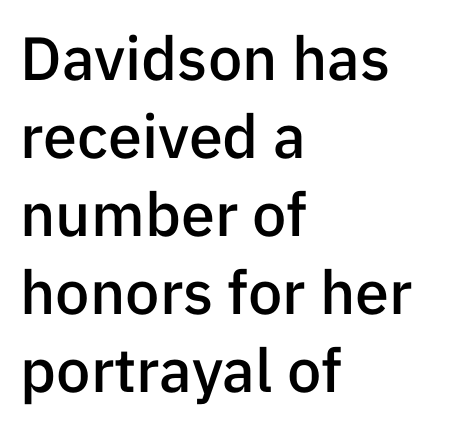
{"serif": "no", "italic": "no", "bold": "semi", "weight": "semibold", "width": "normal", "stroke_contrast": "low", "x_height": "medium", "monospaced": "no", "underline": "no", "align": "left", "line_spacing": "normal", "line_spacing_ratio": 1.28, "letter_spacing": "normal", "letter_spacing_em": 0.0, "glyph_px": 61}
